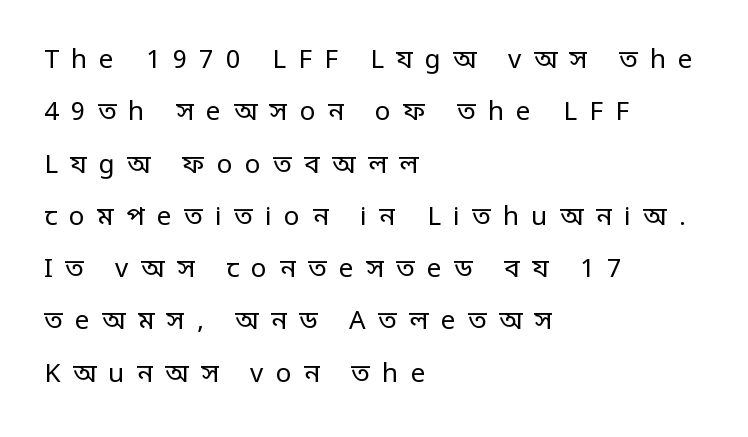
The image shows 26 px text type, upright; set left-aligned, loose line spacing (2.01x), unusually wide letter spacing (+0.48 em), not underlined.
